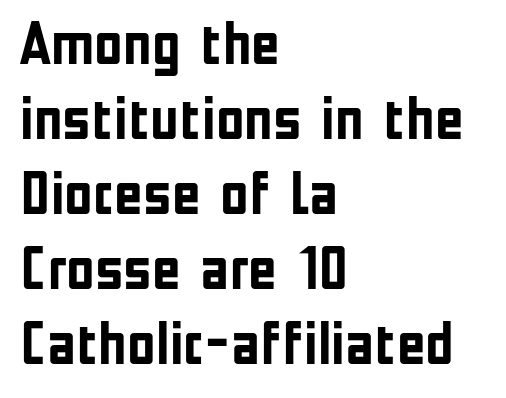
The designer went with a sans here, leaving each stem footless. Think of a printed novel: that variable character pitch is what you see here. Layout note: lines flush left. Is there any slant? The stems are plumb.
